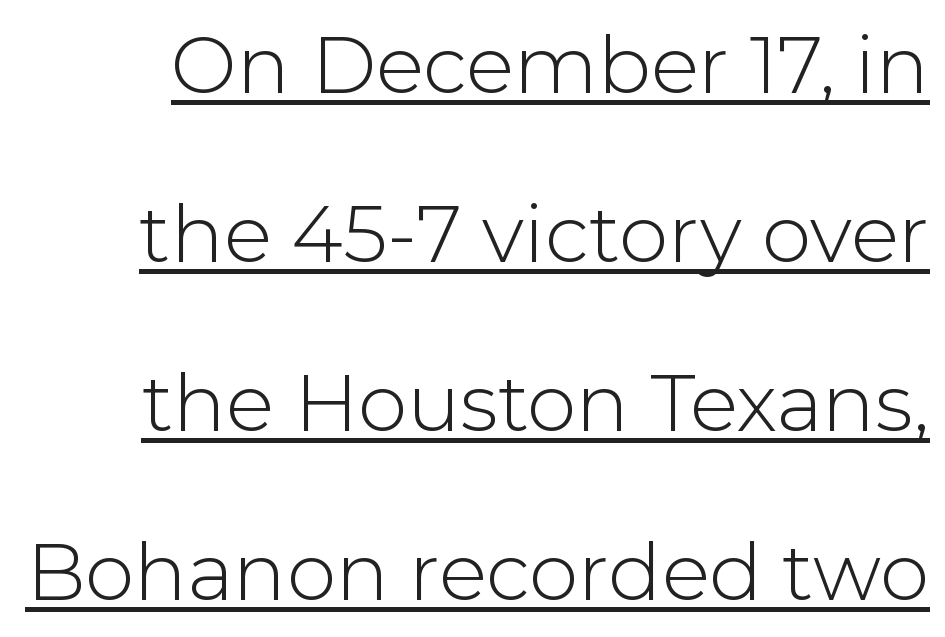
Weight: regular or lighter. Does extra space separate the letters? No, they use regular spacing. Baseline-to-baseline distance is far greater than the letter height. The words here are underlined.
